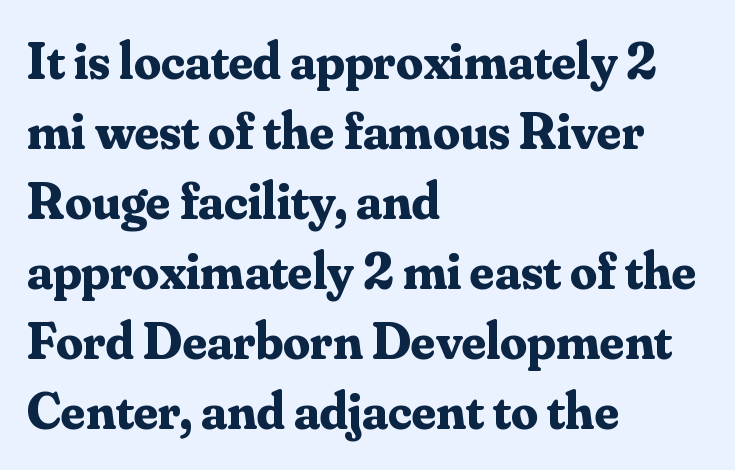
The image shows 53 px bold serif type, upright; set left-aligned, normal line spacing (1.32x), normal letter spacing, not underlined; medium stroke contrast and a small x-height.
